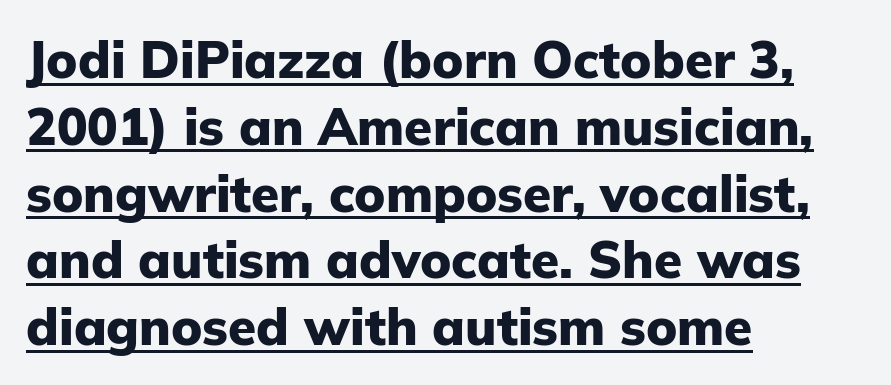
Q: Is the text bold? A: Yes.
Q: Is the text italic (slanted)? A: No, it is upright.
Q: Is the typeface a serif or a sans-serif typeface? A: Sans-serif.
Q: Is the text underlined? A: Yes.
Q: How is the paragraph aligned? A: Left-aligned.
Q: Is the spacing between letters normal or unusually wide? A: Normal.
Q: Is the spacing between lines tight, normal or loose? A: Normal.
Q: Width (condensed, normal, or wide)? A: Normal.
Q: Stroke contrast? A: Low.
Q: x-height? A: Medium.
Q: Monospaced? A: No.
